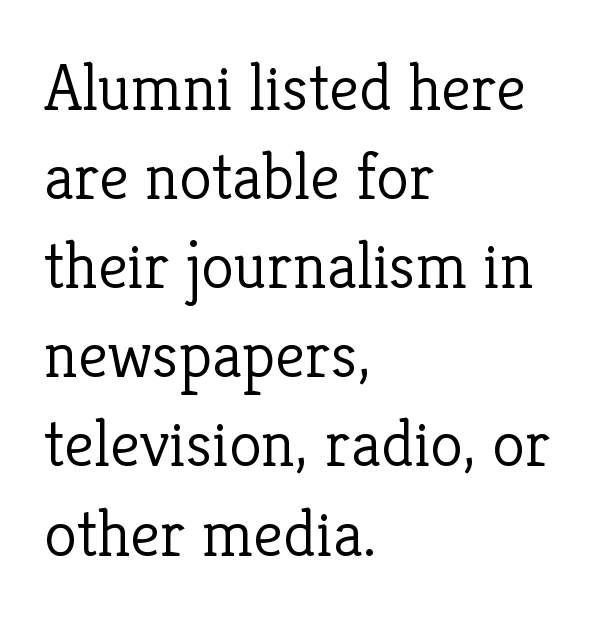
Q: Is the text bold? A: No.
Q: Is the text italic (slanted)? A: No, it is upright.
Q: Is the typeface a serif or a sans-serif typeface? A: Serif.
Q: Is the text underlined? A: No.
Q: How is the paragraph aligned? A: Left-aligned.
Q: Is the spacing between letters normal or unusually wide? A: Normal.
Q: Is the spacing between lines tight, normal or loose? A: Normal.
Q: Width (condensed, normal, or wide)? A: Normal.
Q: Stroke contrast? A: Low.
Q: x-height? A: Medium.
Q: Monospaced? A: No.
